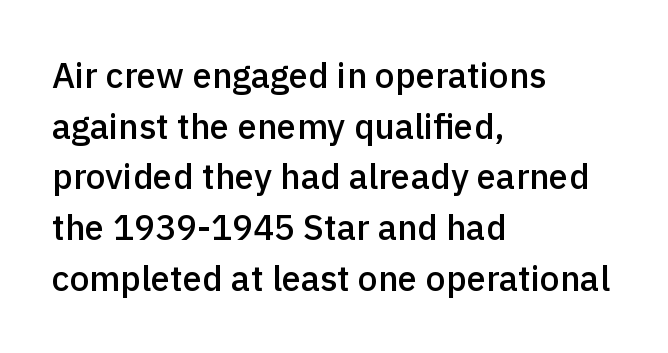
Q: Is the text bold? A: Semi-bold.
Q: Is the text italic (slanted)? A: No, it is upright.
Q: Is the typeface a serif or a sans-serif typeface? A: Sans-serif.
Q: Is the text underlined? A: No.
Q: How is the paragraph aligned? A: Left-aligned.
Q: Is the spacing between letters normal or unusually wide? A: Normal.
Q: Is the spacing between lines tight, normal or loose? A: Normal.
Q: Width (condensed, normal, or wide)? A: Normal.
Q: x-height? A: Medium.
Q: Monospaced? A: No.
